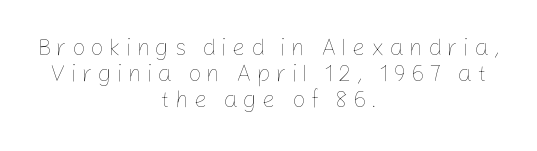
In CSS terms this would be text-align: center. Underline: absent. This sample uses expanded letter spacing, leaving extra air between glyphs. Vertical strokes here are truly vertical.
